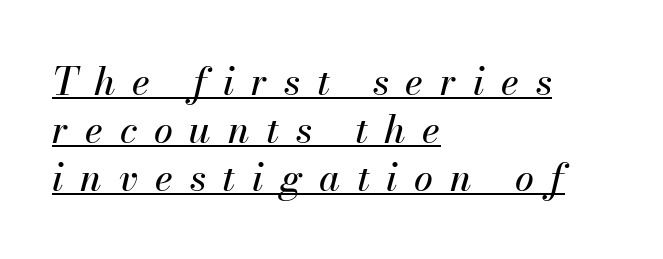
The image shows 38 px text type, italic (leaning right); set left-aligned, normal line spacing (1.26x), unusually wide letter spacing (+0.44 em), underlined; medium stroke contrast and a small x-height.
